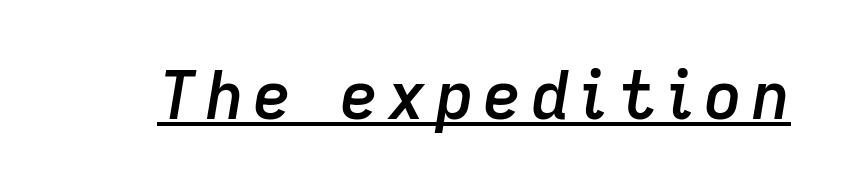
The image shows 66 px semibold type, italic (leaning right); set underlined; low stroke contrast and a medium x-height.
